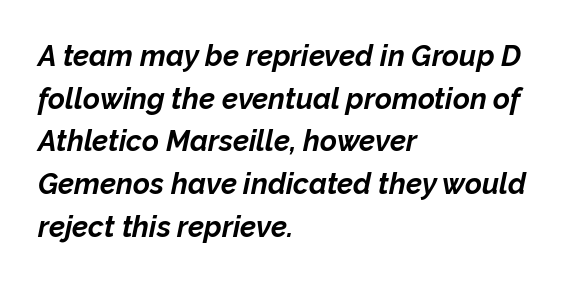
Q: Is the text bold? A: Yes.
Q: Is the text italic (slanted)? A: Yes, it leans right by about 12 degrees.
Q: Is the text underlined? A: No.
Q: How is the paragraph aligned? A: Left-aligned.
Q: Is the spacing between letters normal or unusually wide? A: Normal.
Q: Is the spacing between lines tight, normal or loose? A: Normal.
Q: Width (condensed, normal, or wide)? A: Normal.
Q: Stroke contrast? A: Low.
Q: x-height? A: Medium.
Q: Monospaced? A: No.
